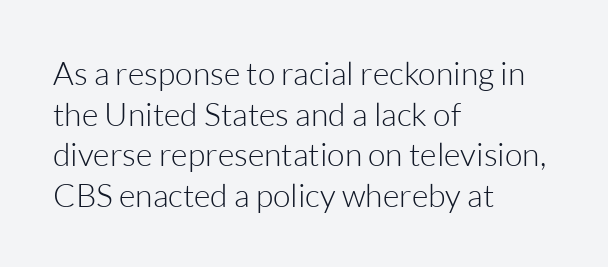
Q: Is the text bold? A: No.
Q: Is the text italic (slanted)? A: No, it is upright.
Q: Is the typeface a serif or a sans-serif typeface? A: Sans-serif.
Q: Is the text underlined? A: No.
Q: How is the paragraph aligned? A: Left-aligned.
Q: Is the spacing between letters normal or unusually wide? A: Normal.
Q: Is the spacing between lines tight, normal or loose? A: Normal.
Q: Width (condensed, normal, or wide)? A: Normal.
Q: Stroke contrast? A: Low.
Q: x-height? A: Medium.
Q: Monospaced? A: No.
